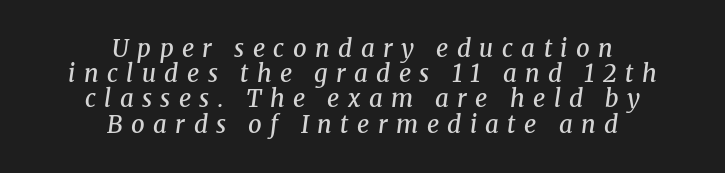
{"italic": "yes", "lean": "right", "slant_degrees": 8, "bold": "semi", "underline": "no", "align": "center", "line_spacing": "tight", "line_spacing_ratio": 1.05, "letter_spacing": "wide", "letter_spacing_em": 0.35, "glyph_px": 24}
